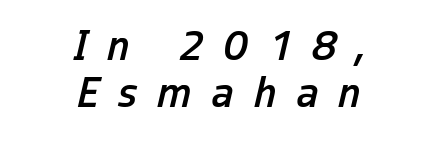
Posture: slanted. Inter-character spacing is expanded well beyond the font's built-in metrics. Words float on clear page, feet unadorned. The designer dialed line spacing down below the default. Stroke thickness is moderately raised; the sample reads as semibold. Both edges are ragged and mirror each other, which tells us the setting is centered.
